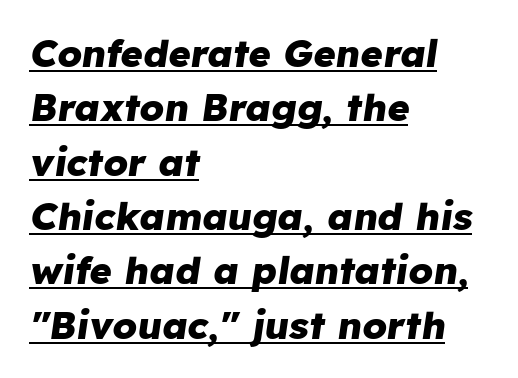
{"italic": "yes", "lean": "right", "slant_degrees": 8, "bold": "yes", "weight": "heavy", "width": "normal", "stroke_contrast": "low", "x_height": "medium", "monospaced": "no", "underline": "yes", "align": "left", "line_spacing": "normal", "line_spacing_ratio": 1.43, "letter_spacing": "normal", "letter_spacing_em": 0.0, "glyph_px": 38}
